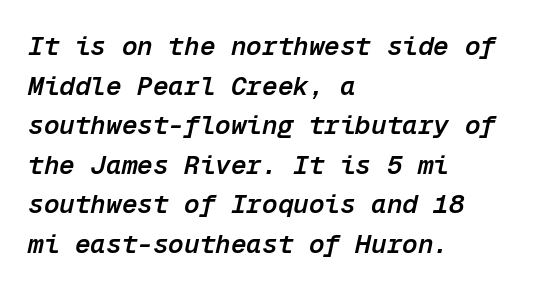
The image shows 26 px text type, italic (leaning right); set left-aligned, normal line spacing (1.52x), normal letter spacing, not underlined.
